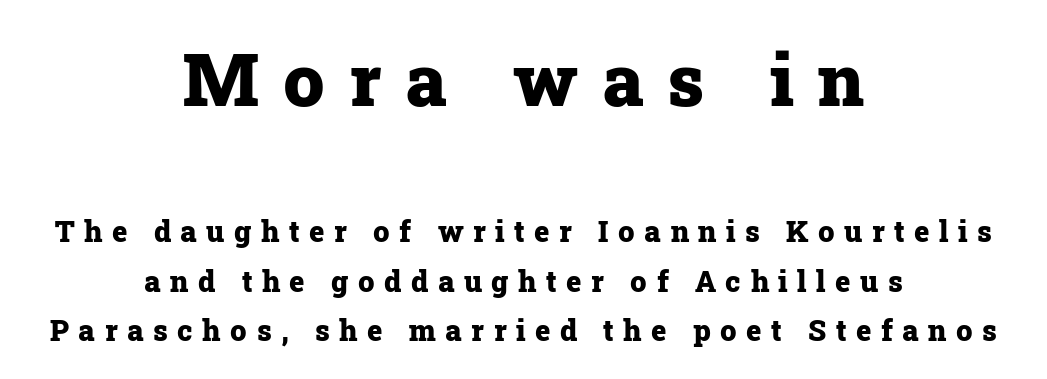
The passage shown is emphatically bold. Regular leading. This is serif lettering, the kind often seen in printed books. The gaps between neighbouring characters are conspicuously large. Decoration check: the copy has no underline. These lines are rendered in a variable-pitch font.
